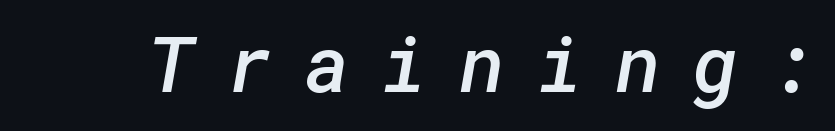
Has an underline been added? It has not. Typesetter's note: demi weight, one step under bold. Someone cranked the tracking dial way up on this one. Is this a sans? Yes — the strokes have no serifs.
